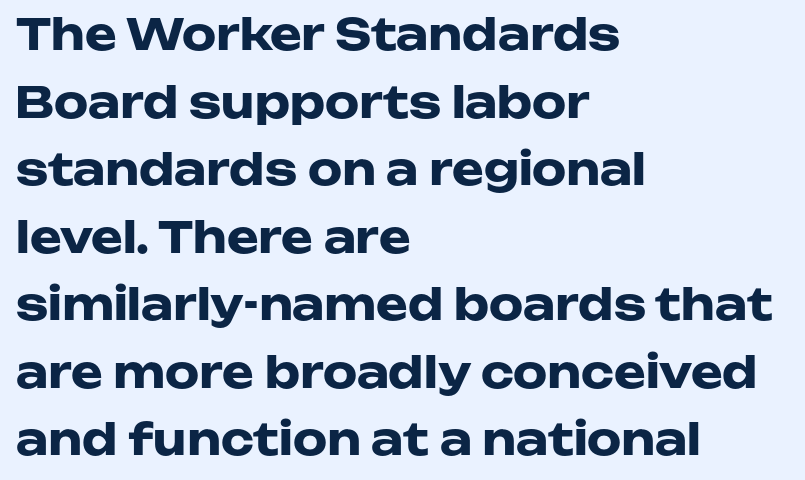
The image shows 43 px heavy, wide sans-serif type, upright; set left-aligned, normal line spacing (1.57x), normal letter spacing, not underlined; low stroke contrast and a medium x-height.
